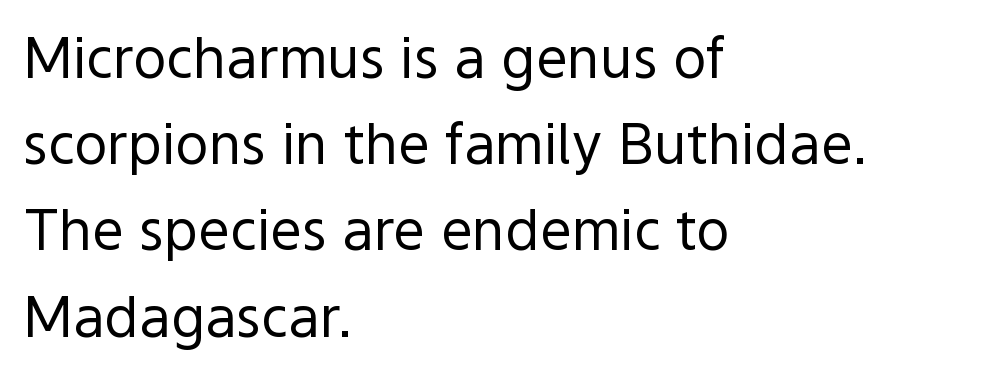
{"serif": "no", "italic": "no", "bold": "no", "weight": "regular", "width": "normal", "x_height": "medium", "monospaced": "no", "underline": "no", "align": "left", "line_spacing": "normal", "line_spacing_ratio": 1.54, "letter_spacing": "normal", "letter_spacing_em": 0.0, "glyph_px": 56}
